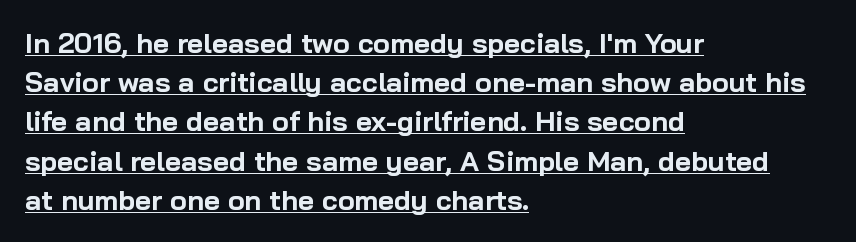
It's the straight-up-and-down kind of type. One-word summary of the alignment: left. Words appear dense and cohesive because spacing is normal. The rendering uses a moderate line-height, typical for paragraphs. A rule runs beneath these lines of type. No feet cap the strokes, marking this as sans-serif type.
